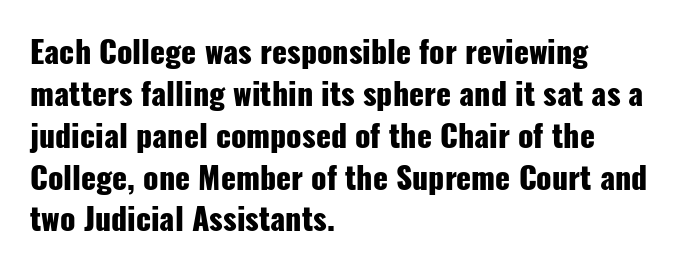
Check the space under the baseline: it is left empty. Notice how descenders clear the ascenders below comfortably — that's standard leading. This sample has the flowing, uneven cadence of proportional lettering. Look at the bottom of the vertical strokes: they stop flat, with no serifs. Nobody touched the tracking dial on this one. Caption: multi-line text, flush left, ragged right.
